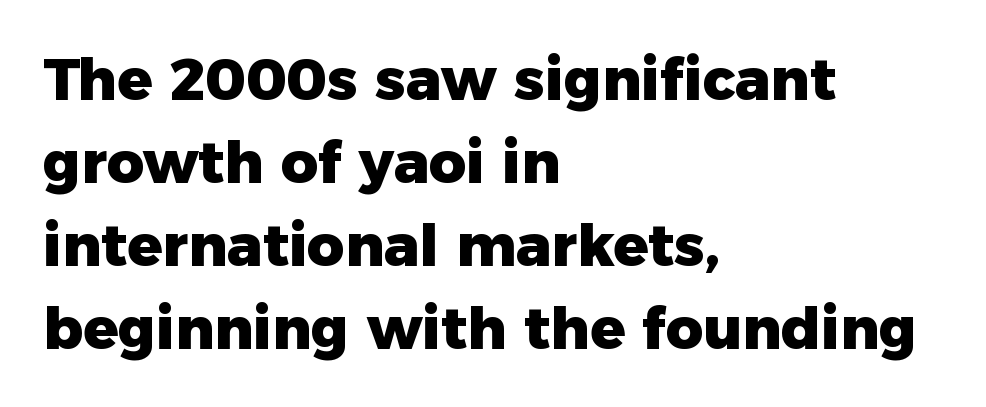
{"serif": "no", "italic": "no", "bold": "yes", "weight": "heavy", "width": "normal", "stroke_contrast": "low", "x_height": "medium", "monospaced": "no", "underline": "no", "align": "left", "line_spacing": "normal", "line_spacing_ratio": 1.43, "letter_spacing": "normal", "letter_spacing_em": 0.0, "glyph_px": 58}
